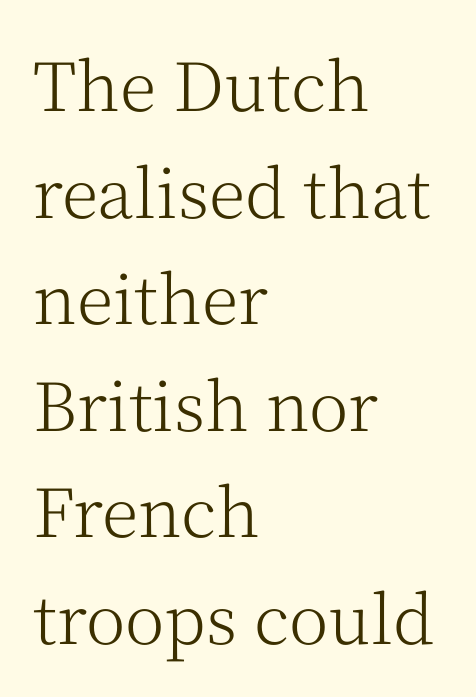
The image shows 67 px light serif type, upright; set left-aligned, normal line spacing (1.59x), normal letter spacing, not underlined; medium stroke contrast and a medium x-height.
